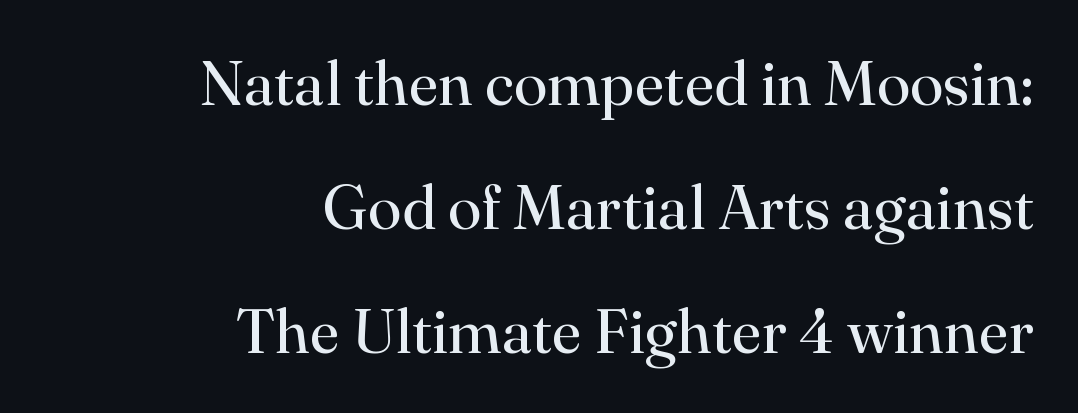
Q: Is the text bold? A: No.
Q: Is the text italic (slanted)? A: No, it is upright.
Q: Is the typeface a serif or a sans-serif typeface? A: Serif.
Q: Is the text underlined? A: No.
Q: How is the paragraph aligned? A: Right-aligned.
Q: Is the spacing between letters normal or unusually wide? A: Normal.
Q: Is the spacing between lines tight, normal or loose? A: Loose.
Q: Width (condensed, normal, or wide)? A: Normal.
Q: Stroke contrast? A: High.
Q: x-height? A: Small.
Q: Monospaced? A: No.
